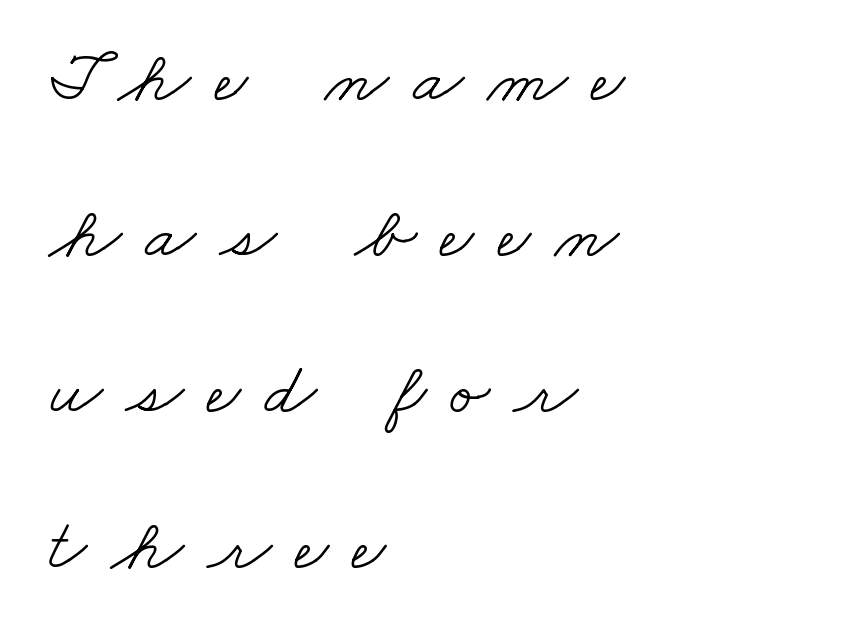
{"serif": "yes", "bold": "no", "weight": "light", "width": "wide", "stroke_contrast": "low", "x_height": "small", "monospaced": "no", "underline": "no", "align": "left", "line_spacing": "loose", "line_spacing_ratio": 2.11, "letter_spacing": "wide", "letter_spacing_em": 0.32, "glyph_px": 74}
